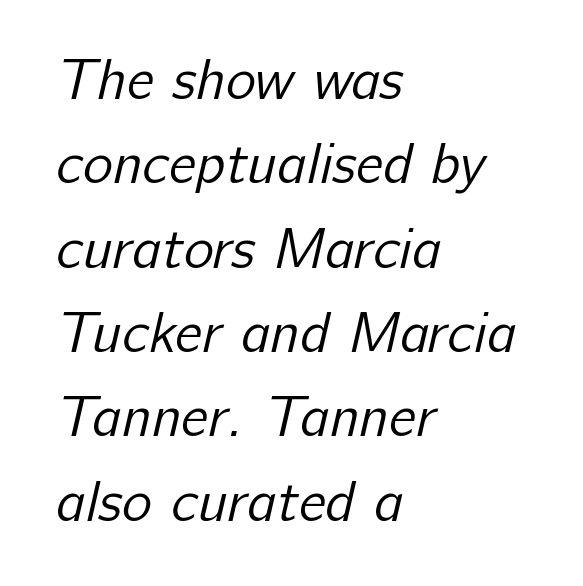
The image shows 57 px regular-weight sans-serif type; set left-aligned, normal line spacing (1.48x), normal letter spacing, not underlined; low stroke contrast and a medium x-height.
